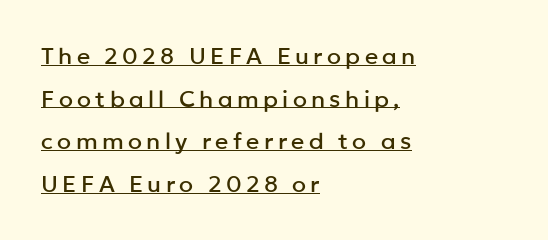
Q: Is the text italic (slanted)? A: No, it is upright.
Q: Is the text underlined? A: Yes.
Q: How is the paragraph aligned? A: Left-aligned.
